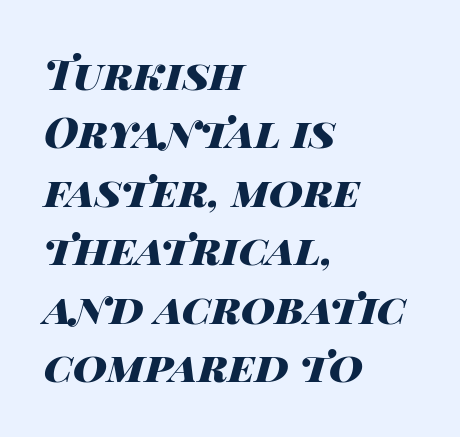
The image shows 42 px heavy, wide type, italic (leaning right); set left-aligned, normal line spacing (1.39x), normal letter spacing, not underlined; high stroke contrast and a large x-height.
